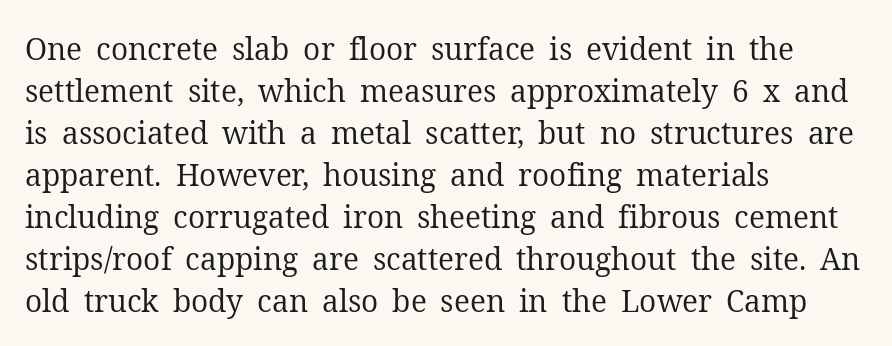
The horizontal fit of the characters is conventional and even. The letters look calm and open, with moderate or lighter stems. The rendering uses natural spacing where letterforms have individual widths. The typeface chosen for these lines features serifs. This is the regular roman posture of the typeface.
